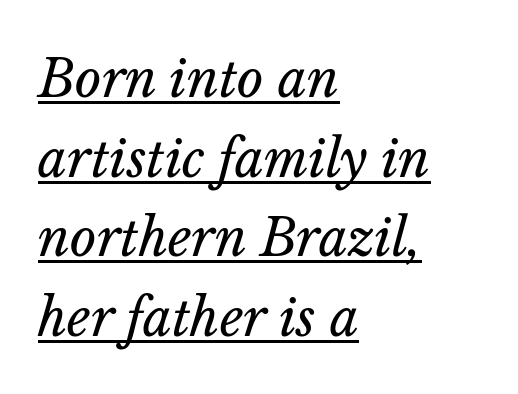
{"italic": "yes", "lean": "right", "slant_degrees": 14, "bold": "no", "weight": "regular", "width": "normal", "stroke_contrast": "low", "x_height": "medium", "monospaced": "no", "underline": "yes", "align": "left", "line_spacing": "normal", "line_spacing_ratio": 1.56, "letter_spacing": "normal", "letter_spacing_em": 0.0, "glyph_px": 51}
